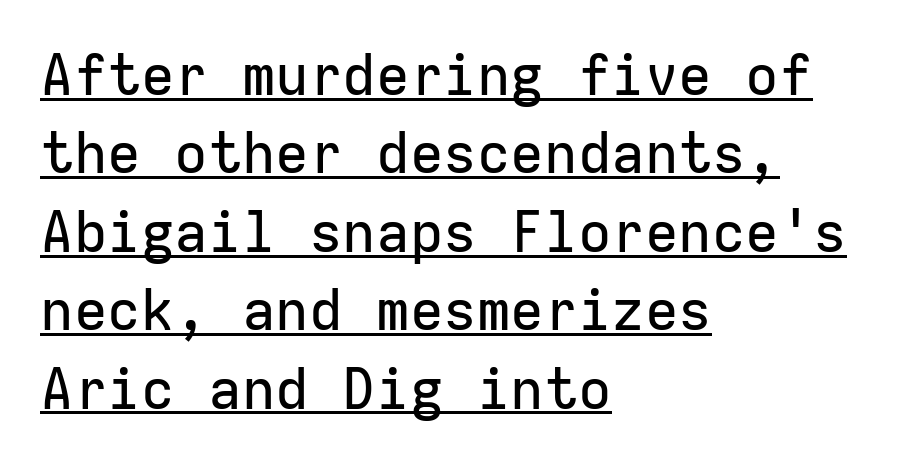
{"serif": "no", "italic": "no", "width": "normal", "stroke_contrast": "low", "x_height": "medium", "monospaced": "yes", "underline": "yes", "align": "left", "line_spacing": "normal", "line_spacing_ratio": 1.4, "letter_spacing": "normal", "letter_spacing_em": 0.0, "glyph_px": 56}
